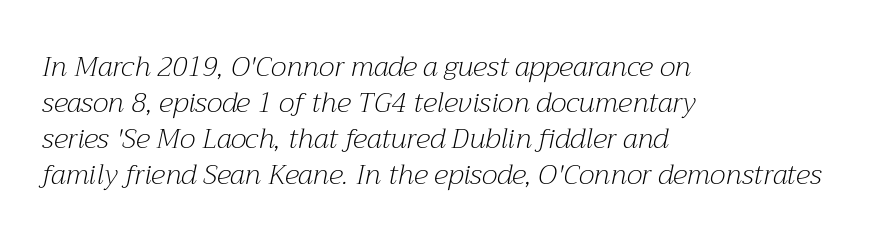
Notice how the passage keeps a crisp vertical edge on the left only. The specimen reads as italic at a glance. Heaviness? Minimal to ordinary, like unemphasized prose. The rendering uses natural spacing where letterforms have individual widths. Leading: standard.
